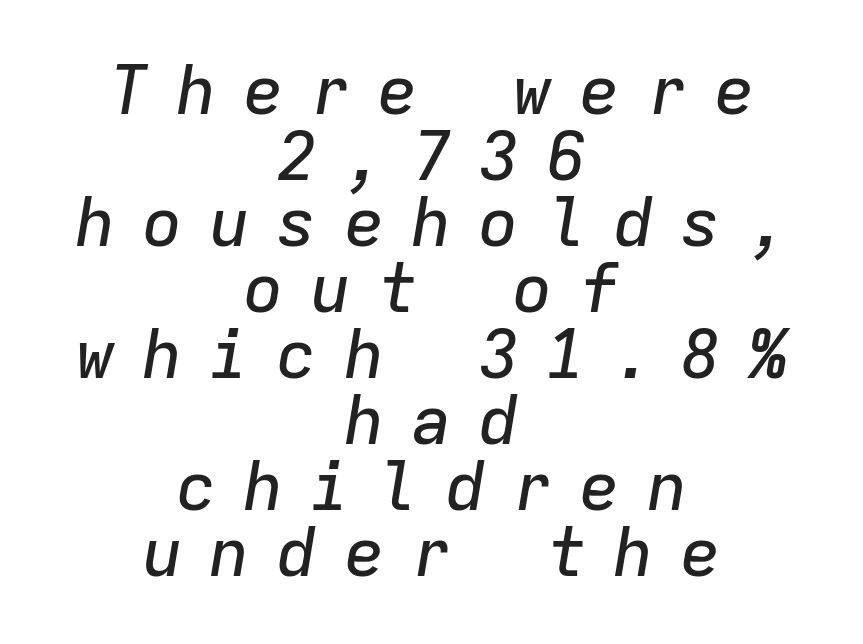
Q: Is the text italic (slanted)? A: Yes, it leans right by about 9 degrees.
Q: Is the text underlined? A: No.
Q: How is the paragraph aligned? A: Centered.
Q: Is the spacing between letters normal or unusually wide? A: Unusually wide.
Q: Is the spacing between lines tight, normal or loose? A: Tight.
Q: Width (condensed, normal, or wide)? A: Normal.
Q: Stroke contrast? A: Low.
Q: x-height? A: Medium.
Q: Monospaced? A: Yes.
